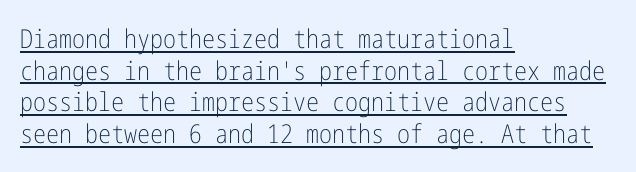
The image shows 26 px text type, upright; set left-aligned, line spacing 1.22x, normal letter spacing, underlined.
